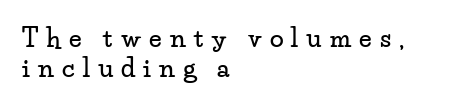
The image shows 25 px text type, upright; set left-aligned, line spacing 1.21x, unusually wide letter spacing (+0.33 em), not underlined.
